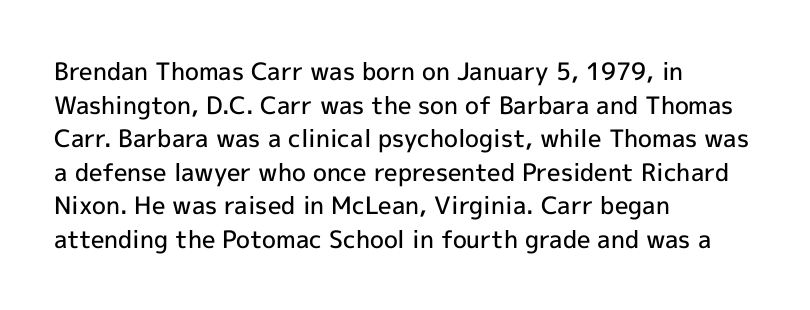
The image shows 24 px text type, upright; set left-aligned, normal line spacing (1.4x), normal letter spacing, not underlined.
